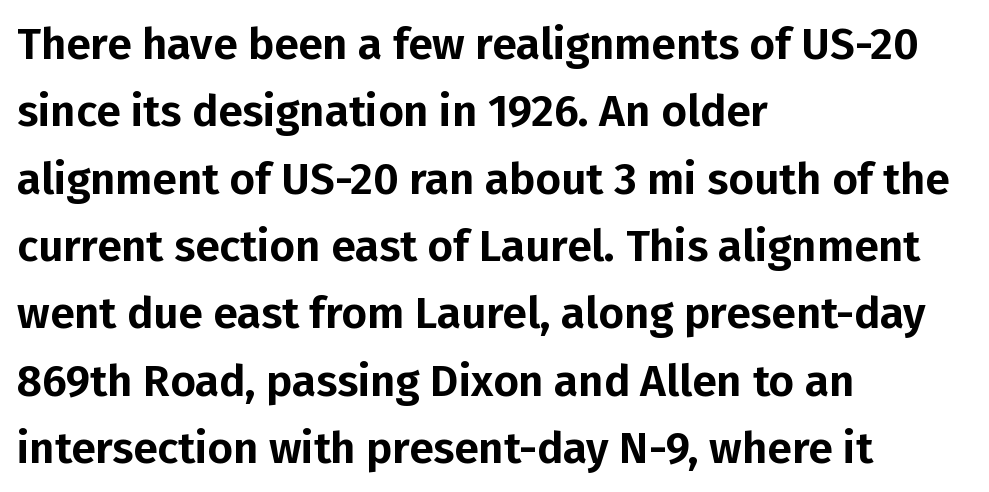
Tracking value appears to be zero — textbook default spacing. The passage shown is typed in a proportional face where columns would drift. These lines sit exactly where default settings would place them. Every row of glyphs begins at an identical x-position on the left.
